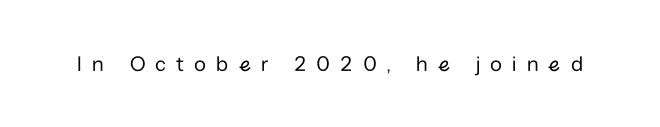
Q: Is the text bold? A: No.
Q: Is the text italic (slanted)? A: No, it is upright.
Q: Is the text underlined? A: No.
Q: Is the spacing between letters normal or unusually wide? A: Unusually wide.
